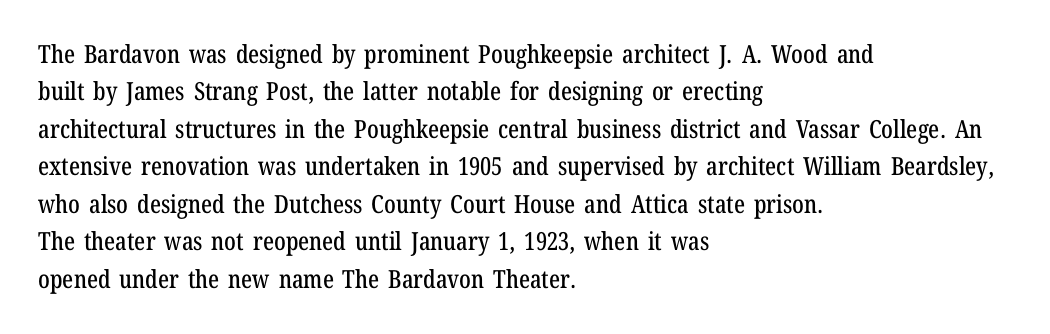
The image shows 25 px text type, upright; set left-aligned, normal line spacing (1.5x), normal letter spacing, not underlined.
